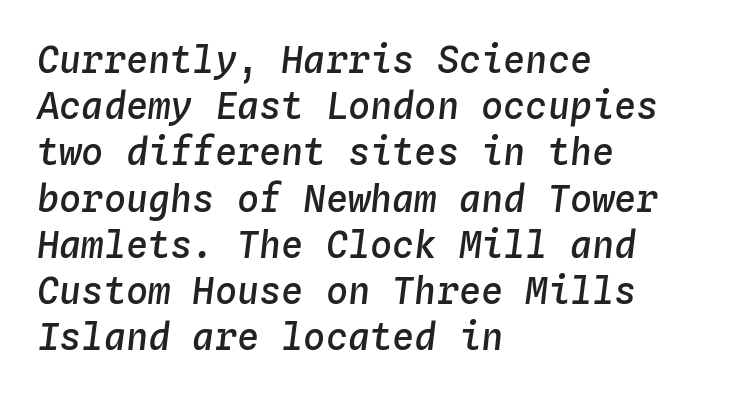
Leading: standard. Designer's note — italics engaged. Fixed-width glyphs throughout — classic coding-font behaviour. The space directly below the letters is spotless. Teacher's note: observe the even left margin — that is flush-left alignment. The passage shown has conventional tracking throughout.
